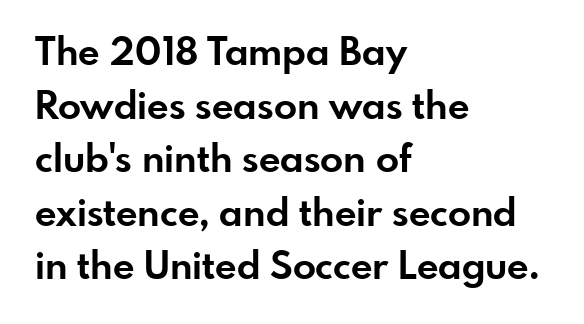
{"serif": "no", "italic": "no", "bold": "yes", "weight": "bold", "width": "normal", "stroke_contrast": "low", "x_height": "small", "monospaced": "no", "underline": "no", "align": "left", "line_spacing": "normal", "line_spacing_ratio": 1.41, "letter_spacing": "normal", "letter_spacing_em": 0.0, "glyph_px": 38}
